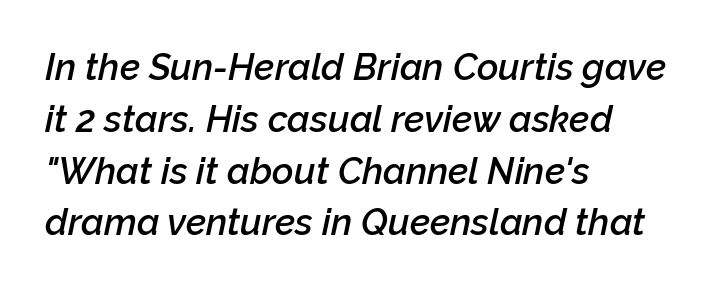
The image shows 37 px semibold type, italic (leaning right); set left-aligned, normal line spacing (1.4x), normal letter spacing, not underlined; low stroke contrast and a medium x-height.
